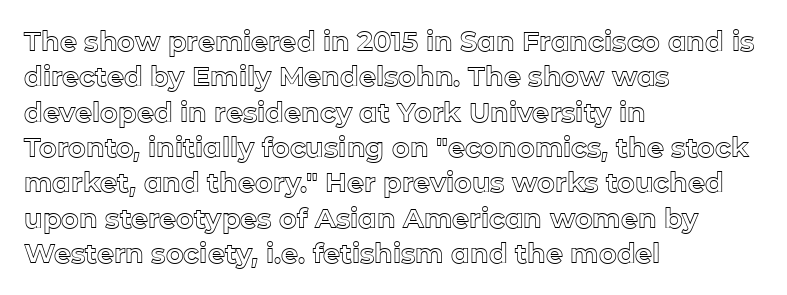
Q: Is the text italic (slanted)? A: No, it is upright.
Q: Is the text underlined? A: No.
Q: How is the paragraph aligned? A: Left-aligned.
Q: Is the spacing between letters normal or unusually wide? A: Normal.
Q: Is the spacing between lines tight, normal or loose? A: Normal.
